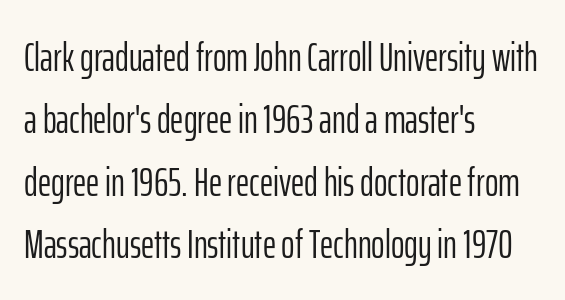
Typeset ragged right — the left edge is the straight one. Counters stay open thanks to moderate or lighter strokes. Observe the ordinary spacing: letters are neighbours, not strangers. The axis of the letterforms is exactly vertical.
